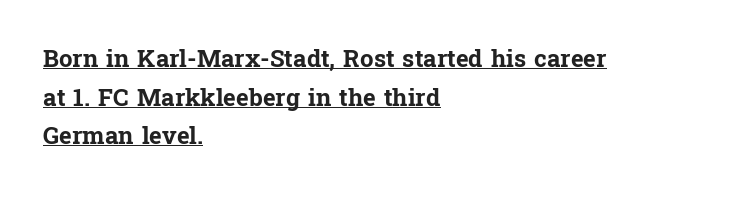
The image shows 24 px bold type, upright; set left-aligned, normal line spacing (1.61x), normal letter spacing, underlined.
